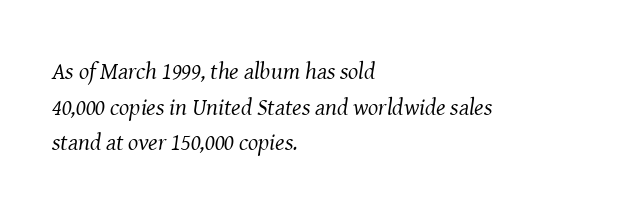
{"italic": "yes", "lean": "right", "slant_degrees": 8, "bold": "no", "underline": "no", "align": "left", "line_spacing": "normal", "line_spacing_ratio": 1.48, "letter_spacing": "normal", "letter_spacing_em": 0.0, "glyph_px": 24}
